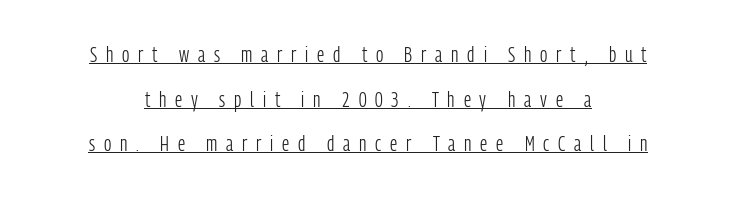
The image shows 21 px text type, upright; set centered, loose line spacing (2.12x), unusually wide letter spacing (+0.42 em), underlined.
